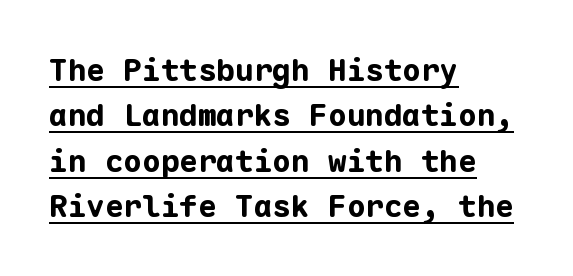
{"serif": "no", "italic": "no", "bold": "yes", "weight": "bold", "width": "normal", "stroke_contrast": "low", "x_height": "medium", "monospaced": "yes", "underline": "yes", "align": "left", "line_spacing": "normal", "line_spacing_ratio": 1.46, "letter_spacing": "normal", "letter_spacing_em": 0.0, "glyph_px": 31}
